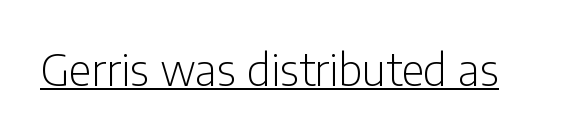
Q: Is the text bold? A: No.
Q: Is the text italic (slanted)? A: No, it is upright.
Q: Is the typeface a serif or a sans-serif typeface? A: Sans-serif.
Q: Is the text underlined? A: Yes.
Q: Is the spacing between letters normal or unusually wide? A: Normal.
Q: Width (condensed, normal, or wide)? A: Condensed.
Q: Stroke contrast? A: Low.
Q: x-height? A: Medium.
Q: Monospaced? A: No.
